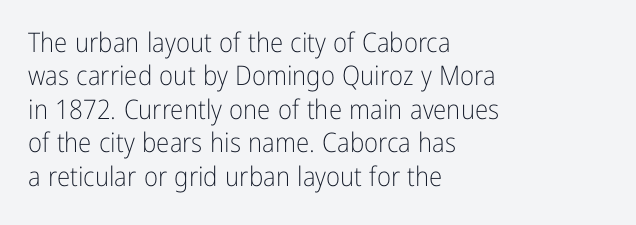
The image shows 27 px text type, upright; set left-aligned, line spacing 1.24x, normal letter spacing, not underlined.
